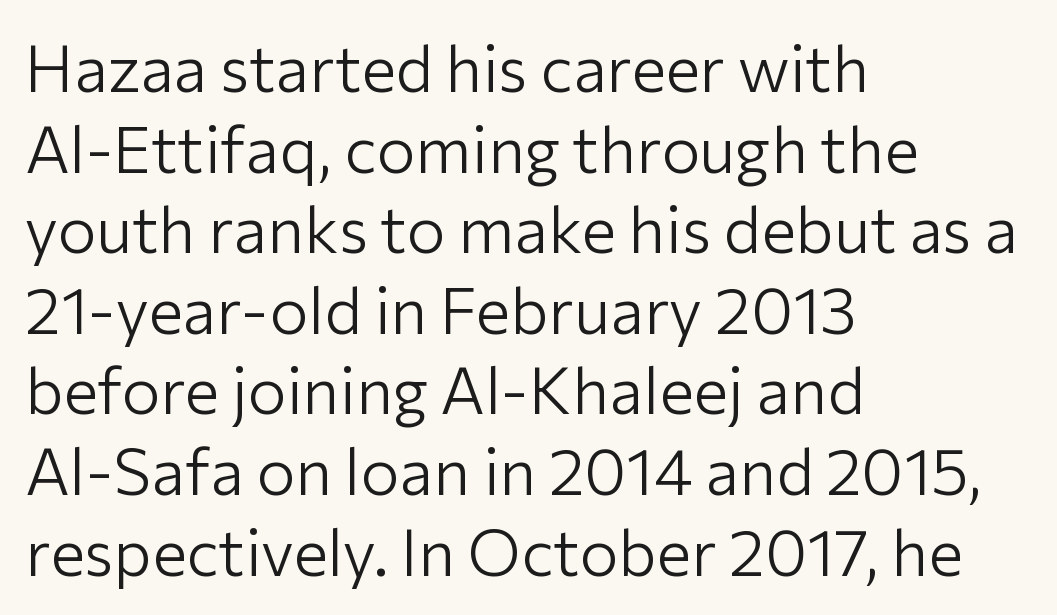
{"serif": "no", "italic": "no", "bold": "no", "weight": "light", "width": "normal", "stroke_contrast": "low", "x_height": "medium", "monospaced": "no", "underline": "no", "align": "left", "line_spacing_ratio": 1.24, "letter_spacing": "normal", "letter_spacing_em": 0.0, "glyph_px": 65}
